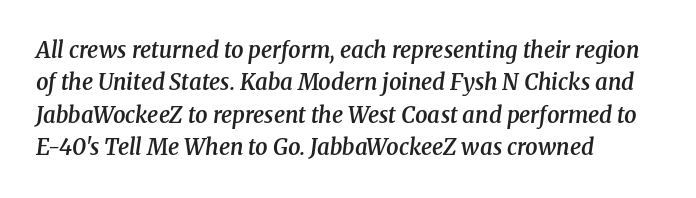
{"italic": "yes", "lean": "right", "slant_degrees": 8, "bold": "semi", "underline": "no", "align": "left", "line_spacing": "normal", "line_spacing_ratio": 1.47, "letter_spacing": "normal", "letter_spacing_em": 0.0, "glyph_px": 22}
